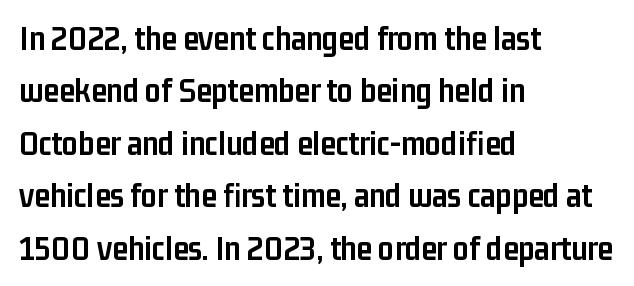
The image shows 35 px semibold, condensed sans-serif type, upright; set left-aligned, normal line spacing (1.5x), normal letter spacing, not underlined; low stroke contrast and a medium x-height.
